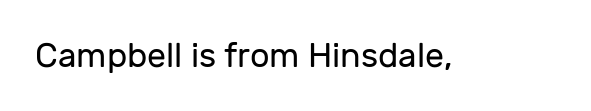
The image shows 34 px regular-weight sans-serif type, upright; set normal letter spacing, not underlined; low stroke contrast and a medium x-height.
